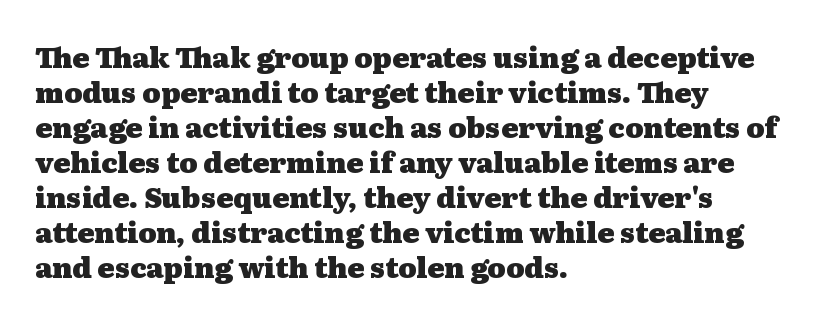
This sample has the flowing, uneven cadence of proportional lettering. This is roman type, the default non-slanted kind. Does the copy run flush right? No — it runs flush left. Leading matches the norm, producing a regular column. Students, this is bold: see how much ink each stroke carries. The letterforms sit shoulder to shoulder at normal distance.
